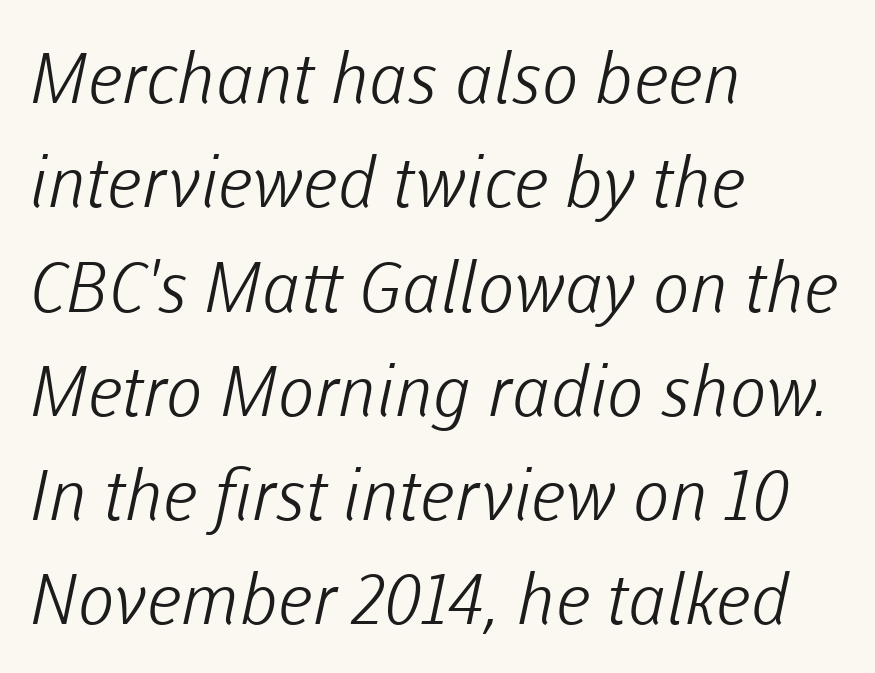
Varying glyph widths throughout — classic text-font behaviour. The face used here is a sans, in the tradition of grotesques and geometrics. Every row of glyphs begins at an identical x-position on the left. On a weight scale, this lands at 450 or below.
